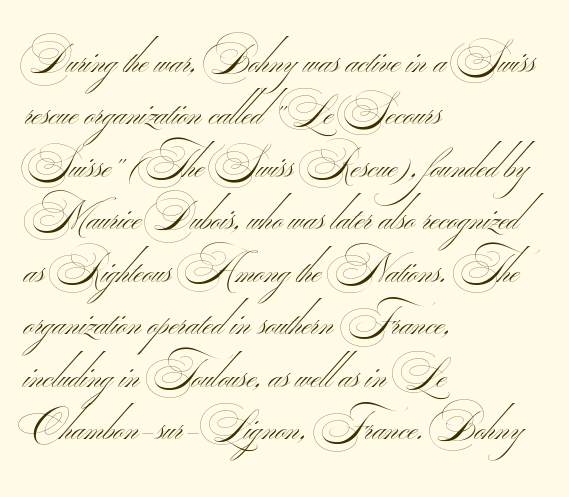
Interline gaps are of average width in this sample. Do the characters align in a grid? No, the font is proportional. Unmarked baselines from the first word to the last. The passage shown is typeset with a sans-serif family. These lines stack with their left ends in a neat column.
